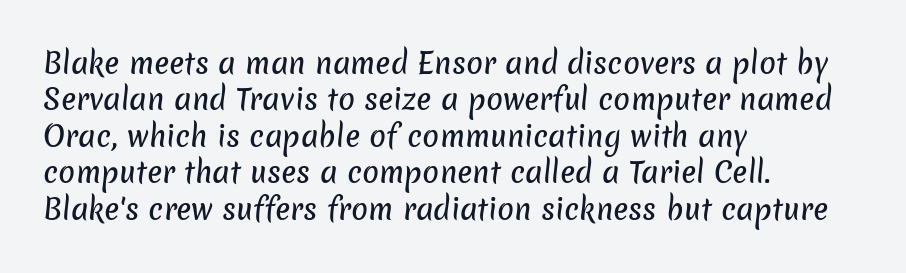
A normal amount of white space separates one row of letters from the next. The lines in this sample share a left origin and differ only in where they stop. Here the designer chose a conventional face with non-uniform glyph widths. Typographically, this falls in the sans-serif category. Has an underline been added? It has not. Students, note that the glyphs here touch the page at normal intervals.
